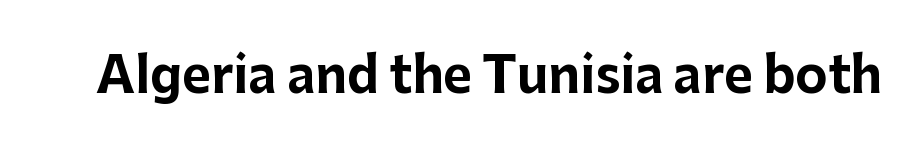
{"serif": "no", "italic": "no", "bold": "yes", "weight": "bold", "width": "normal", "stroke_contrast": "low", "x_height": "medium", "monospaced": "no", "underline": "no", "letter_spacing": "normal", "letter_spacing_em": 0.0, "glyph_px": 49}
